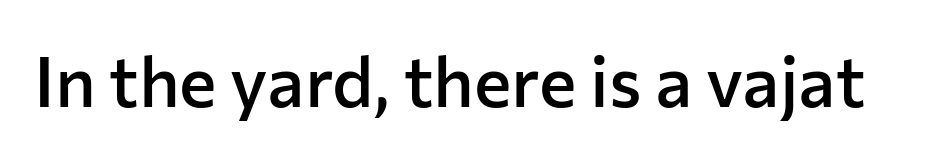
Nothing sits at the stroke ends, so this counts as sans-serif. The sample has been set in demibold, a notch under bold. The axis of the letterforms is exactly vertical. The face used here is proportionally spaced, like ordinary book or web type. Quick note: underline off.
